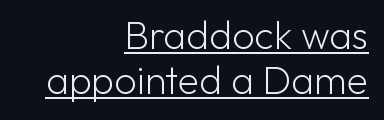
Has an underline been added? It has. Casual observation: everything's shoved over to the right. The rendering keeps characters at their native spacing. I'd call this a sans setting — the letters go barefoot. Looks like regular typesetting: each glyph gets only the width it needs.
